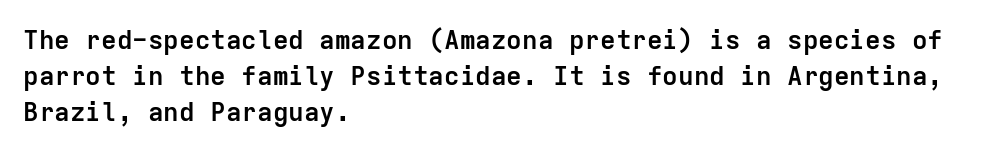
The image shows 26 px bold type, upright; set left-aligned, normal line spacing (1.38x), normal letter spacing, not underlined.
